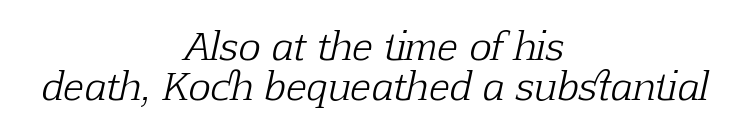
Q: Is the text bold? A: No.
Q: Is the text italic (slanted)? A: Yes, it leans right by about 12 degrees.
Q: Is the typeface a serif or a sans-serif typeface? A: Serif.
Q: Is the text underlined? A: No.
Q: How is the paragraph aligned? A: Centered.
Q: Is the spacing between letters normal or unusually wide? A: Normal.
Q: Is the spacing between lines tight, normal or loose? A: Tight.
Q: Width (condensed, normal, or wide)? A: Normal.
Q: Stroke contrast? A: Low.
Q: x-height? A: Medium.
Q: Monospaced? A: No.
